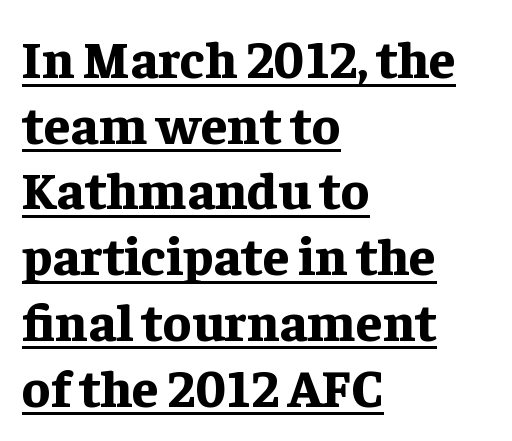
Posture: upright roman. A typesetter would label this face a serif. Its strokes are broad and dark, the hallmark of bold type. There is no visible air inserted between adjacent glyphs. Caption: lettering with a line underneath.
